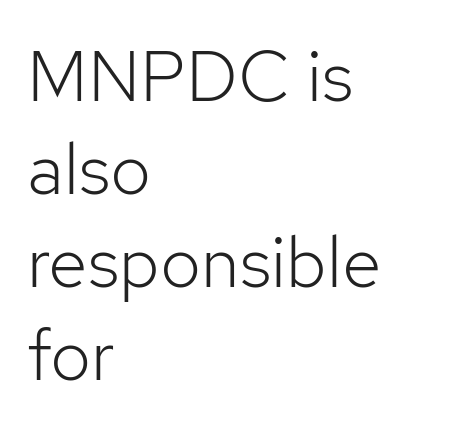
Q: Is the text bold? A: No.
Q: Is the text italic (slanted)? A: No, it is upright.
Q: Is the typeface a serif or a sans-serif typeface? A: Sans-serif.
Q: Is the text underlined? A: No.
Q: How is the paragraph aligned? A: Left-aligned.
Q: Is the spacing between letters normal or unusually wide? A: Normal.
Q: Is the spacing between lines tight, normal or loose? A: Normal.
Q: Width (condensed, normal, or wide)? A: Normal.
Q: Stroke contrast? A: Low.
Q: x-height? A: Medium.
Q: Monospaced? A: No.
